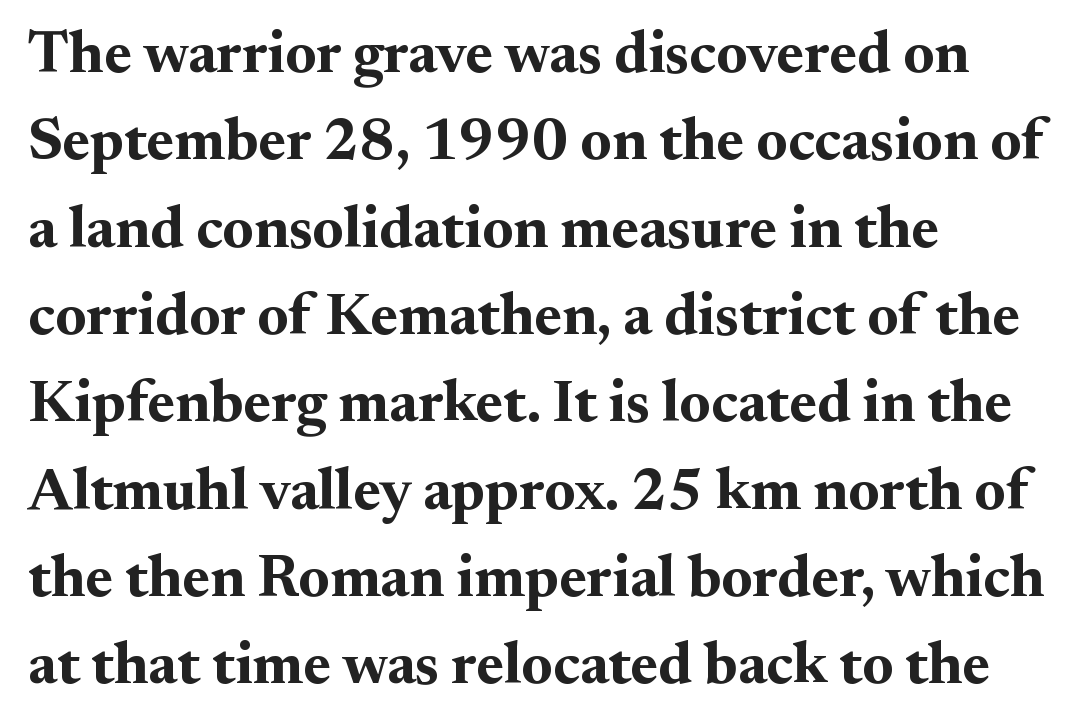
{"serif": "yes", "italic": "no", "bold": "yes", "weight": "bold", "width": "normal", "stroke_contrast": "medium", "x_height": "small", "monospaced": "no", "underline": "no", "align": "left", "line_spacing": "normal", "line_spacing_ratio": 1.48, "letter_spacing": "normal", "letter_spacing_em": 0.0, "glyph_px": 59}
